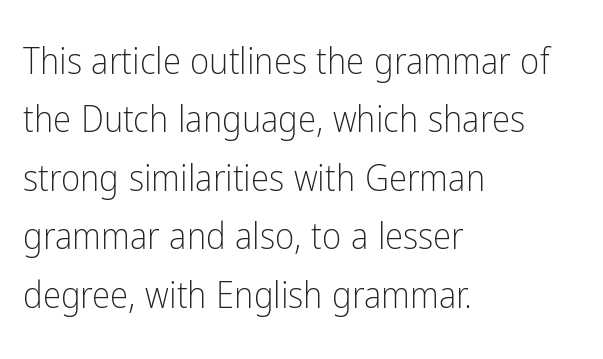
The image shows 37 px light, condensed sans-serif type, upright; set left-aligned, normal line spacing (1.58x), normal letter spacing, not underlined; low stroke contrast and a medium x-height.
